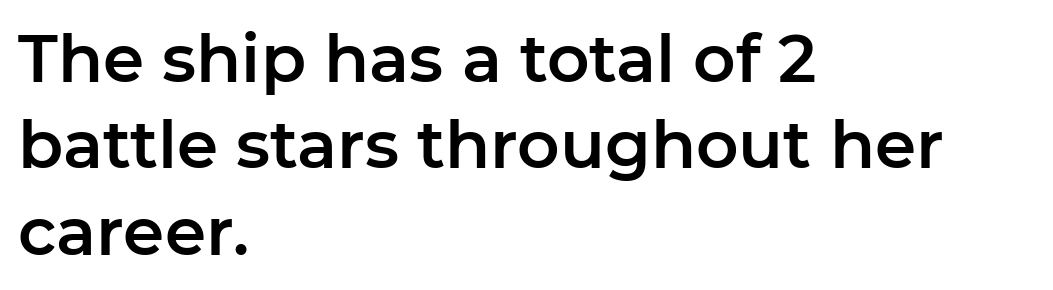
Think of a printed novel: that variable character pitch is what you see here. Short note: letters normally spaced. The paragraph has a hard left edge and a soft right edge. The passage shown is not underscored anywhere. Observe the absence of serifs on each vertical stroke in this sample. Notice how descenders clear the ascenders below comfortably — that's standard leading.
